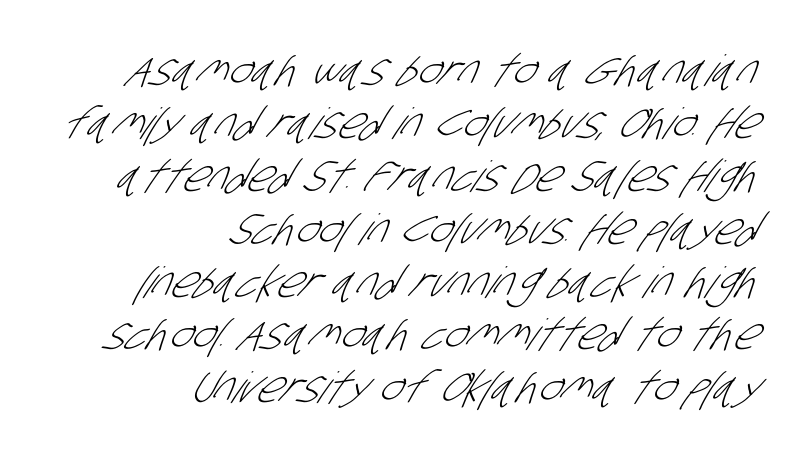
The image shows 43 px light, condensed sans-serif type; set right-aligned, line spacing 1.23x, normal letter spacing, not underlined; low stroke contrast and a large x-height.
